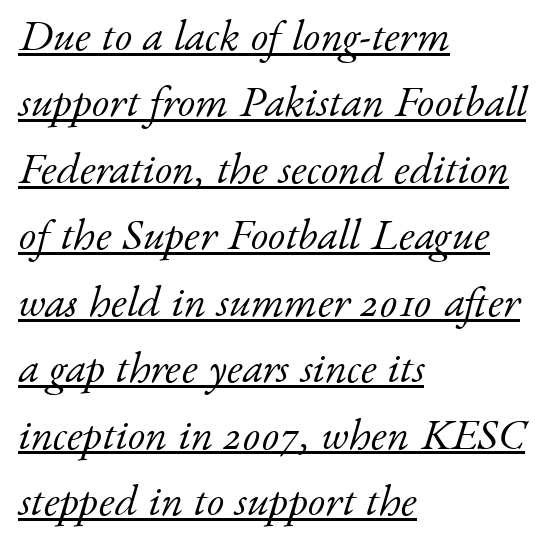
The image shows 44 px light serif type, italic (leaning right); set left-aligned, normal line spacing (1.51x), normal letter spacing, underlined; low stroke contrast and a small x-height.
